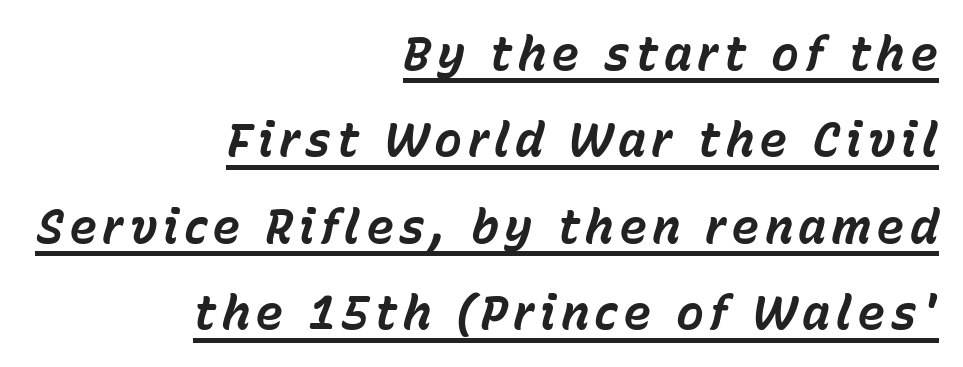
The image shows 47 px bold type, italic (leaning right); set right-aligned, line spacing 1.84x, underlined; low stroke contrast and a medium x-height.
